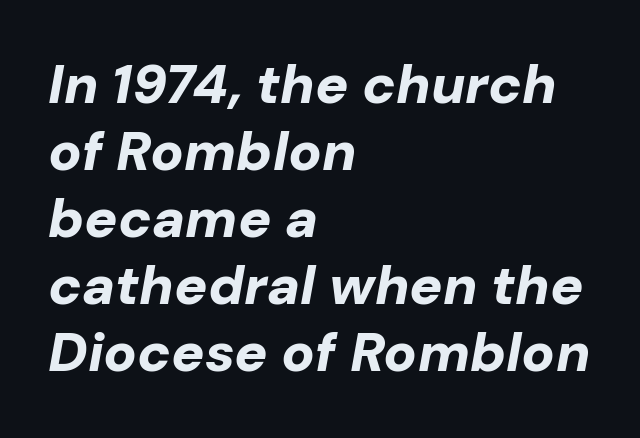
This is oblique type, the kind used for emphasis or titles. Character widths vary here, with narrow letters taking less room than wide ones. This rendering leaves character spacing at its baseline value. Descenders are the only things crossing below the line. Teacher's note: observe the even left margin — that is flush-left alignment.
